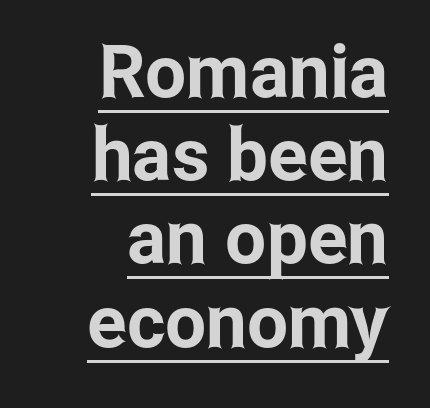
Caption: lettering with a line underneath. Inter-character spacing is left at the font's built-in metrics. No feet cap the strokes, marking this as sans-serif type. The font's upright variant was chosen for this text. Summary of vertical rhythm: compact, with narrow interline spacing. This sample has the flowing, uneven cadence of proportional lettering.
